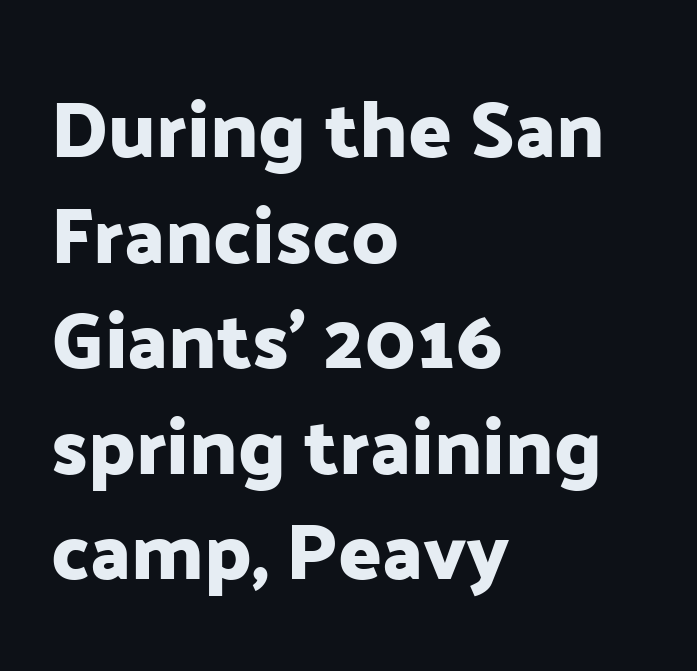
{"serif": "no", "italic": "no", "width": "normal", "stroke_contrast": "low", "x_height": "medium", "monospaced": "no", "underline": "no", "align": "left", "line_spacing": "normal", "line_spacing_ratio": 1.32, "letter_spacing": "normal", "letter_spacing_em": 0.0, "glyph_px": 80}
